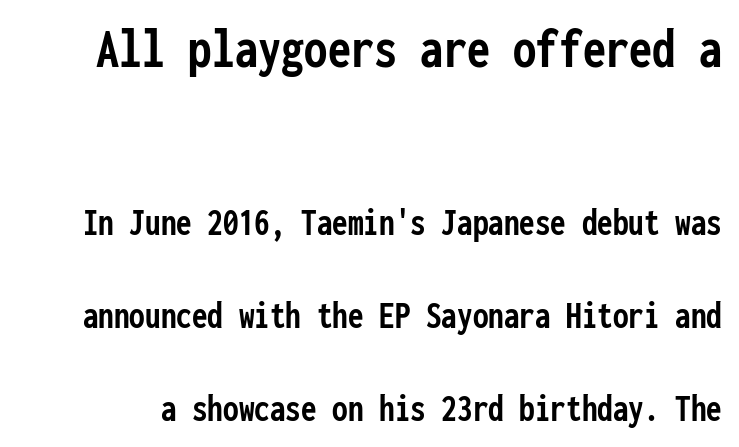
{"serif": "no", "italic": "no", "bold": "yes", "weight": "semibold", "width": "condensed", "stroke_contrast": "low", "x_height": "medium", "monospaced": "yes", "underline": "no", "line_spacing": "loose", "line_spacing_ratio": 2.38, "letter_spacing": "normal", "letter_spacing_em": 0.0, "larger_block": "first", "size_ratio": 1.49, "glyph_px": 58}
